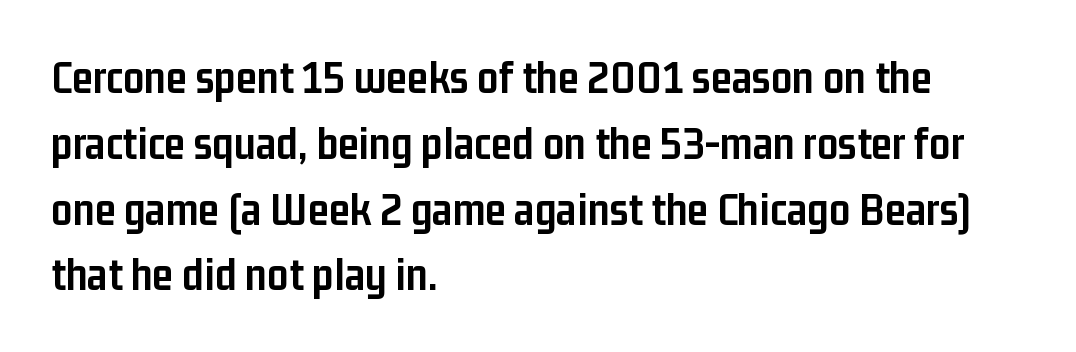
The rag falls on the right side of this text block. This sample uses a sans-serif face. Do the letters lean? They stand straight. Compared with typical body copy, the letter spacing here is the same.
